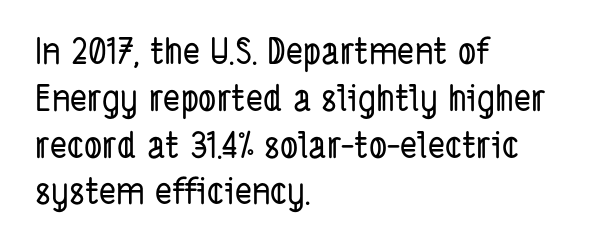
The image shows 36 px condensed sans-serif type; set left-aligned, normal line spacing (1.3x), normal letter spacing, not underlined; low stroke contrast and a medium x-height.
